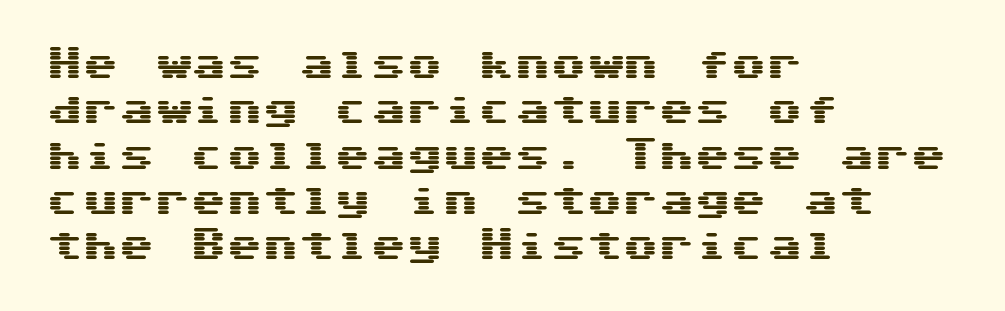
The setting favours the left margin, as ordinary paragraphs usually do. The gaps between neighbouring characters are ordinary and unremarkable. The space directly below the letters is spotless. The characters display no serif detailing; their extremities are plain. The lettering stays uniformly vertical, giving the passage a roman look. Vertically, the passage feels balanced, rows spaced as you'd expect.
